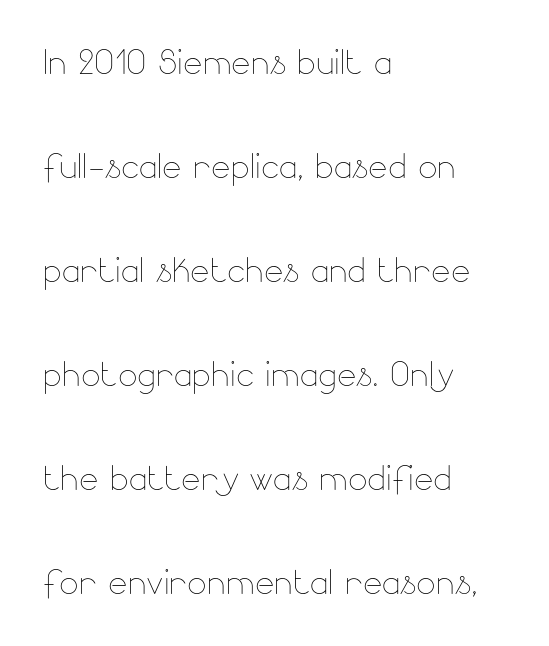
Q: Is the text bold? A: No.
Q: Is the text italic (slanted)? A: No, it is upright.
Q: Is the text underlined? A: No.
Q: How is the paragraph aligned? A: Left-aligned.
Q: Is the spacing between letters normal or unusually wide? A: Normal.
Q: Is the spacing between lines tight, normal or loose? A: Loose.
Q: Width (condensed, normal, or wide)? A: Normal.
Q: Stroke contrast? A: Low.
Q: x-height? A: Small.
Q: Monospaced? A: No.
